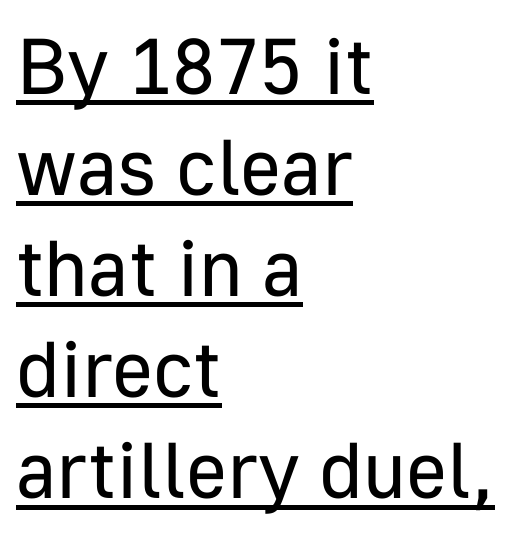
{"serif": "no", "italic": "no", "bold": "no", "weight": "regular", "width": "normal", "stroke_contrast": "low", "x_height": "medium", "monospaced": "no", "underline": "yes", "align": "left", "line_spacing": "normal", "line_spacing_ratio": 1.28, "letter_spacing": "normal", "letter_spacing_em": 0.0, "glyph_px": 79}
